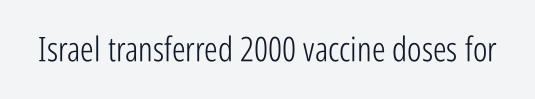
Tall strokes in this sample are plumb rather than angled. Observe the ordinary spacing: letters are neighbours, not strangers. The area under the type is left untouched. Nothing heavy about these letters — not bold at all.
